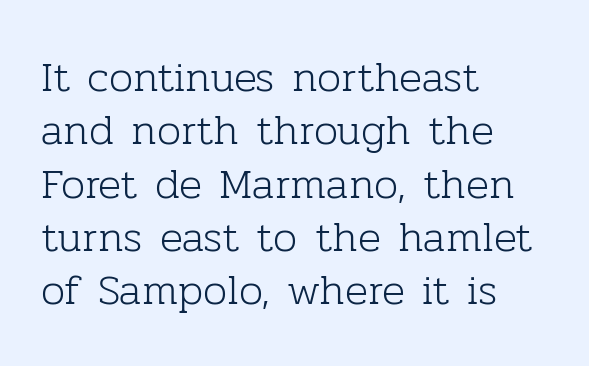
Every stem runs plumb, perpendicular to the baseline. Little horizontal feet cap the strokes, marking this as serif type. Counters stay open thanks to moderate or lighter strokes. Has an underline been added? It has not.
